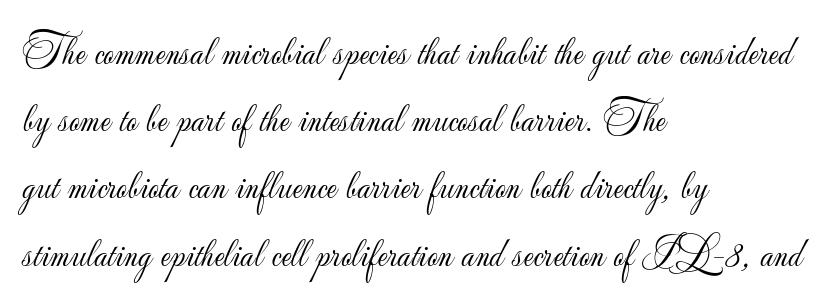
{"serif": "no", "bold": "no", "weight": "light", "width": "normal", "stroke_contrast": "low", "x_height": "small", "monospaced": "no", "underline": "no", "align": "left", "line_spacing": "normal", "line_spacing_ratio": 1.6, "letter_spacing": "normal", "letter_spacing_em": 0.0, "glyph_px": 42}
